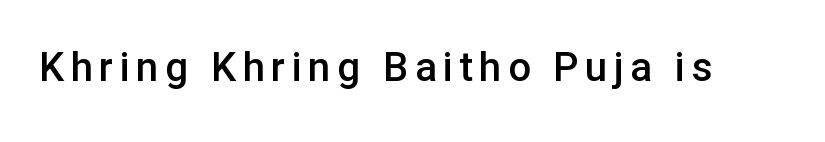
The zone under the glyphs is completely vacant. When letters stand straight like this, we call the style roman or upright. The passage shown is typed in a proportional face where columns would drift. Caption: semibold face, moderately heavy strokes. Grotesque or geometric, the face here clearly has no serifs.
